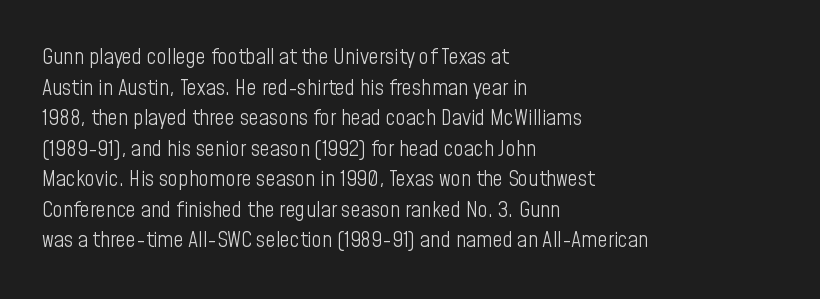
Q: Is the text bold? A: No.
Q: Is the text italic (slanted)? A: No, it is upright.
Q: Is the text underlined? A: No.
Q: How is the paragraph aligned? A: Left-aligned.
Q: Is the spacing between letters normal or unusually wide? A: Normal.
Q: Is the spacing between lines tight, normal or loose? A: Normal.
